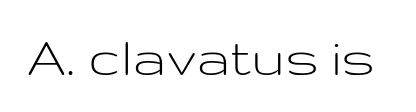
The image shows 59 px light, wide sans-serif type, upright; set normal letter spacing, not underlined; low stroke contrast and a medium x-height.
